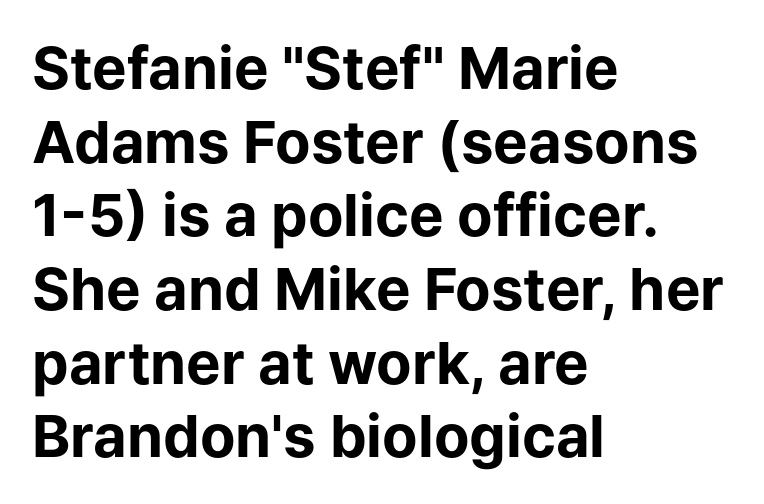
I'd call this a sans setting — the letters go barefoot. The face used here is proportionally spaced, like ordinary book or web type. Does the weight exceed regular? Yes, all the way to bold. The rendering anchors every line to the left-hand side. Students, observe: this is what conventionally led text looks like.
